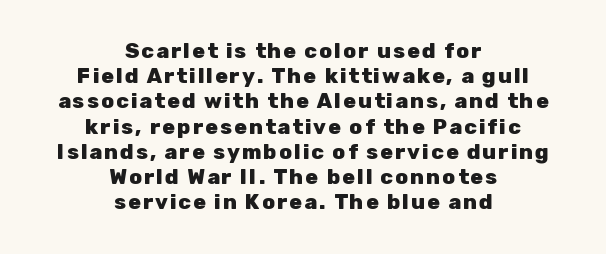
The image shows 21 px bold type, upright; set centered, line spacing 1.2x, not underlined.
